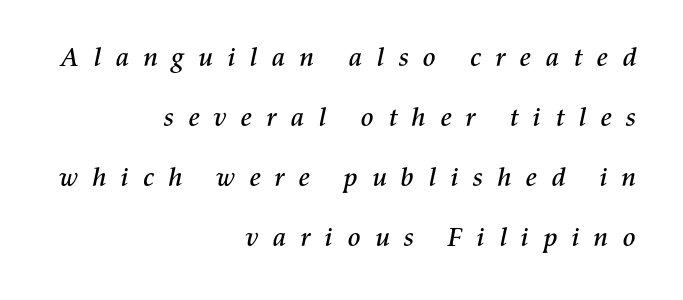
{"italic": "yes", "lean": "right", "slant_degrees": 11, "underline": "no", "align": "right", "line_spacing": "loose", "line_spacing_ratio": 2.22, "letter_spacing": "wide", "letter_spacing_em": 0.48, "glyph_px": 27}
